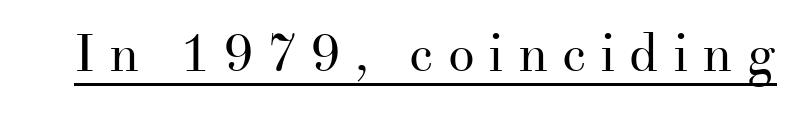
{"serif": "yes", "italic": "no", "bold": "no", "weight": "regular", "width": "normal", "stroke_contrast": "medium", "x_height": "small", "monospaced": "no", "underline": "yes", "letter_spacing": "wide", "letter_spacing_em": 0.26, "glyph_px": 53}
